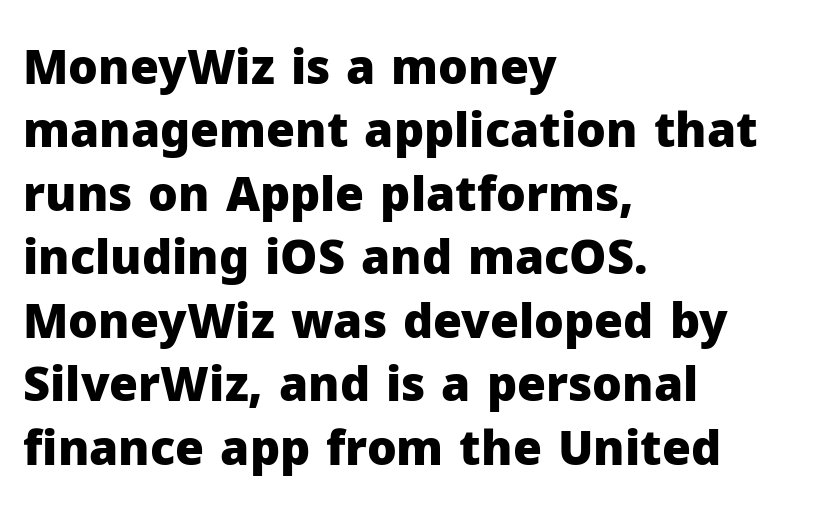
{"serif": "no", "italic": "no", "bold": "yes", "weight": "heavy", "width": "normal", "stroke_contrast": "low", "x_height": "medium", "monospaced": "no", "underline": "no", "align": "left", "line_spacing": "normal", "line_spacing_ratio": 1.35, "letter_spacing": "normal", "letter_spacing_em": 0.0, "glyph_px": 47}
